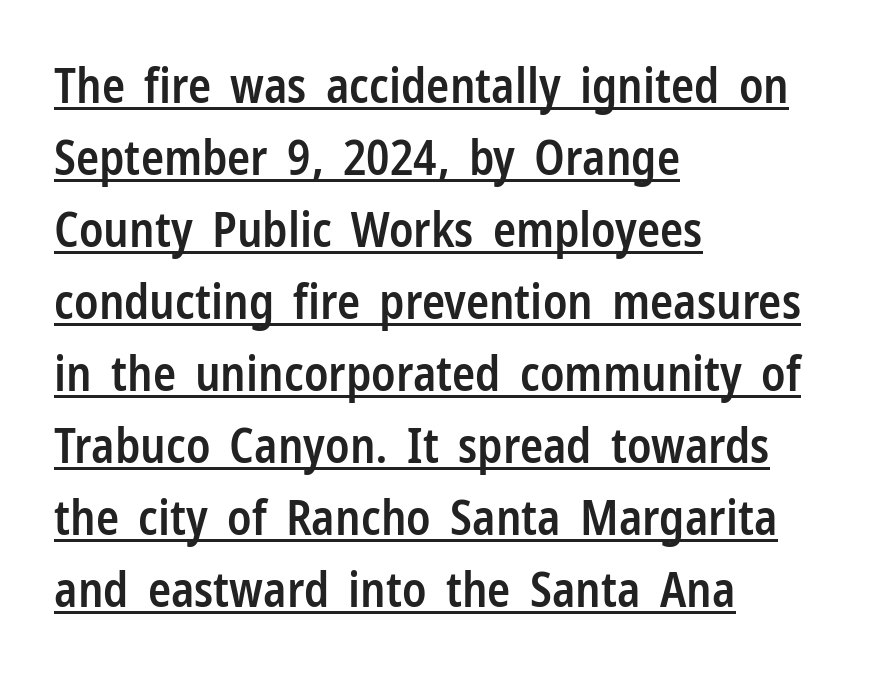
Typographically, this falls in the sans-serif category. The rendering uses natural spacing where letterforms have individual widths. Leading: standard. Glance below the letters and you will spot a drawn line.
